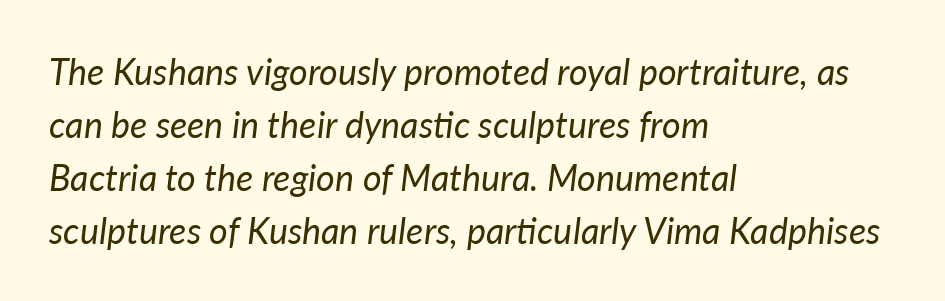
The image shows 36 px regular-weight type, italic (leaning right); set left-aligned, normal line spacing (1.47x), normal letter spacing, not underlined; low stroke contrast and a medium x-height.
